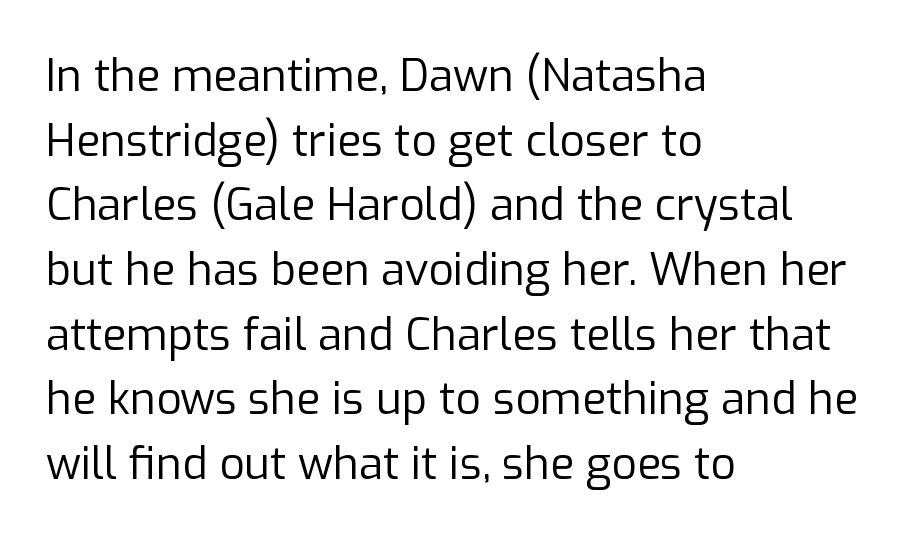
The image shows 44 px regular-weight sans-serif type, upright; set left-aligned, normal line spacing (1.47x), normal letter spacing, not underlined; low stroke contrast and a medium x-height.
